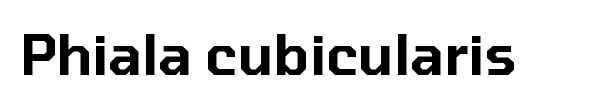
{"serif": "no", "italic": "no", "width": "normal", "stroke_contrast": "low", "x_height": "medium", "monospaced": "no", "underline": "no", "letter_spacing": "normal", "letter_spacing_em": 0.0, "glyph_px": 55}
